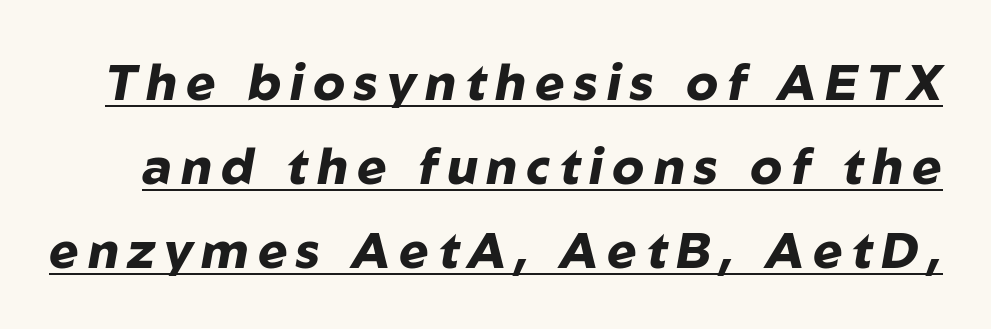
The image shows 50 px heavy type, italic (leaning right); set normal line spacing (1.68x), underlined; low stroke contrast and a medium x-height.
